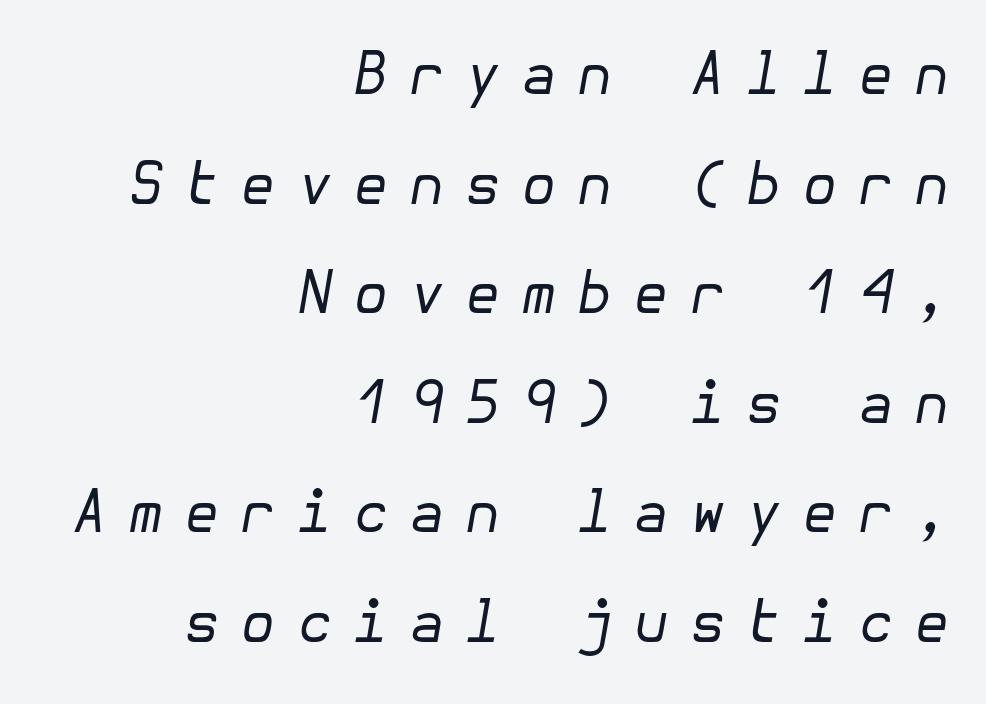
Q: Is the text bold? A: No.
Q: Is the text italic (slanted)? A: Yes, it leans right by about 10 degrees.
Q: Is the text underlined? A: No.
Q: How is the paragraph aligned? A: Right-aligned.
Q: Is the spacing between letters normal or unusually wide? A: Unusually wide.
Q: Width (condensed, normal, or wide)? A: Normal.
Q: Stroke contrast? A: Low.
Q: x-height? A: Medium.
